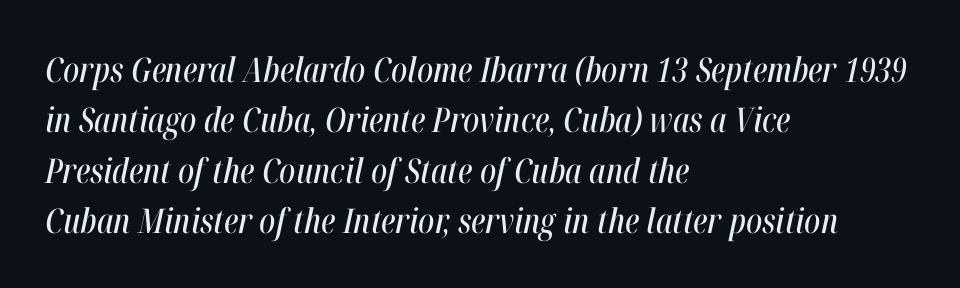
The image shows 34 px condensed type, italic (leaning right); set left-aligned, normal line spacing (1.48x), normal letter spacing, not underlined; high stroke contrast and a medium x-height.
